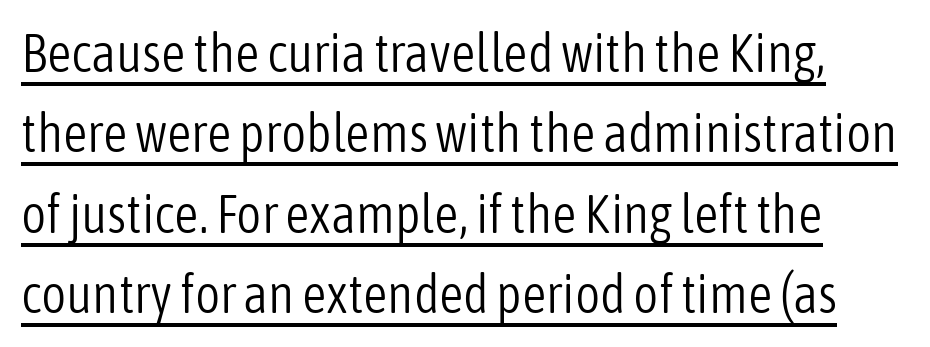
Q: Is the text bold? A: No.
Q: Is the text italic (slanted)? A: No, it is upright.
Q: Is the typeface a serif or a sans-serif typeface? A: Sans-serif.
Q: Is the text underlined? A: Yes.
Q: Is the spacing between letters normal or unusually wide? A: Normal.
Q: Is the spacing between lines tight, normal or loose? A: Normal.
Q: Width (condensed, normal, or wide)? A: Condensed.
Q: Stroke contrast? A: Low.
Q: x-height? A: Medium.
Q: Monospaced? A: No.
